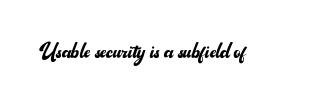
The image shows 27 px text type; set normal letter spacing, not underlined.
